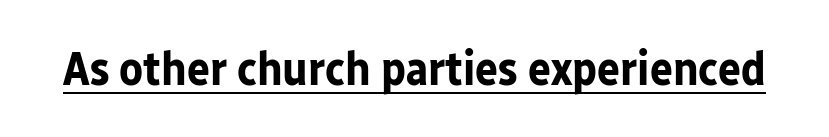
Heavy, bold letterforms. A baseline rule has been typeset under these characters. Compared with typical body copy, the letter spacing here is the same. These lines are rendered in a variable-pitch font.
